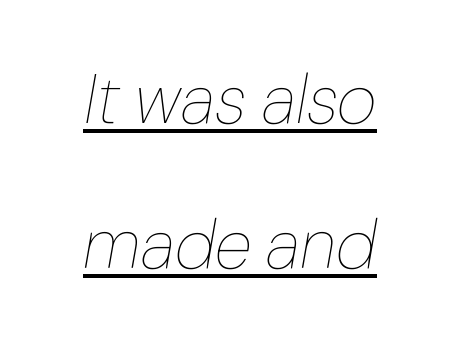
{"italic": "yes", "lean": "right", "slant_degrees": 10, "bold": "no", "weight": "thin", "width": "normal", "stroke_contrast": "low", "x_height": "medium", "monospaced": "no", "underline": "yes", "align": "center", "line_spacing": "loose", "line_spacing_ratio": 2.1, "letter_spacing": "normal", "letter_spacing_em": 0.0, "glyph_px": 69}
